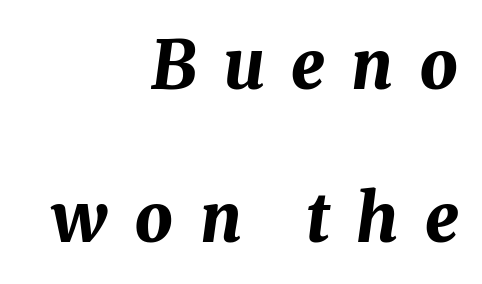
{"italic": "yes", "lean": "right", "slant_degrees": 8, "bold": "yes", "weight": "bold", "width": "normal", "stroke_contrast": "medium", "x_height": "medium", "monospaced": "no", "underline": "no", "align": "right", "line_spacing": "loose", "line_spacing_ratio": 2.28, "letter_spacing": "wide", "letter_spacing_em": 0.39, "glyph_px": 67}
